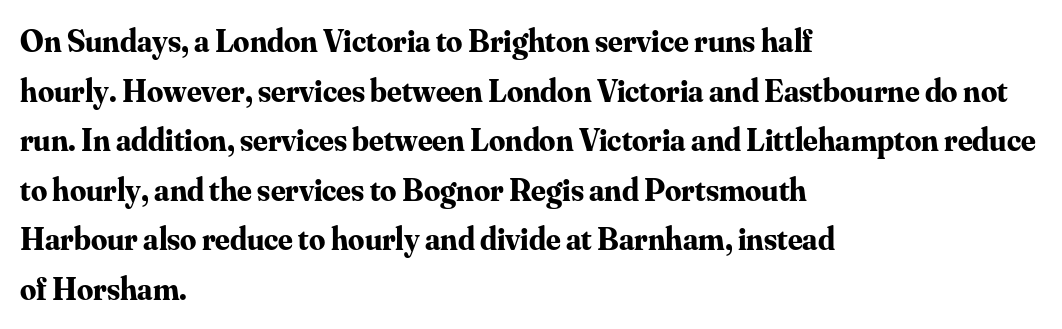
{"serif": "yes", "italic": "no", "bold": "yes", "weight": "bold", "width": "normal", "stroke_contrast": "medium", "x_height": "small", "monospaced": "no", "underline": "no", "align": "left", "line_spacing": "normal", "line_spacing_ratio": 1.55, "letter_spacing": "normal", "letter_spacing_em": 0.0, "glyph_px": 32}
